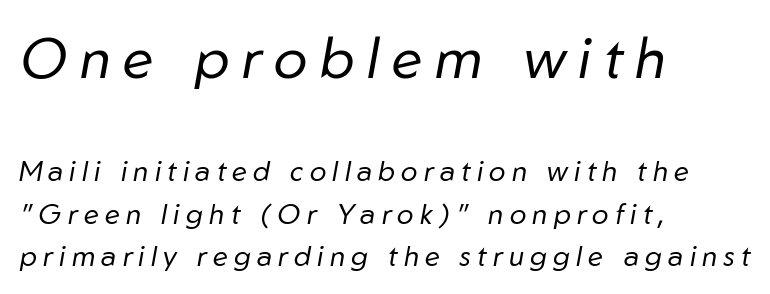
The baseline area is clear. Alignment: flush left. The letterforms sit at book weight or below. Proportional: the letters do not fall into vertical columns. You could only call the tracking loose — the letters float apart. Two sizes are in play, and the larger belongs to the first block.
